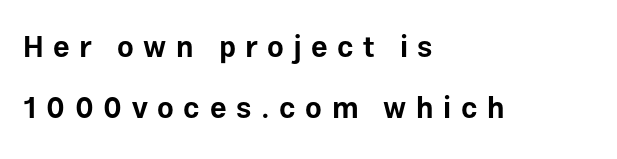
Proportional: the letters do not fall into vertical columns. This sample uses an upright cut, with every glyph sitting square on the baseline. Is this a sans? Yes — the strokes have no serifs. Tracking here is generous; glyphs stand well apart from one another. Horizontal bands of white between lines are thick stripes. One-word summary of the alignment: left.
